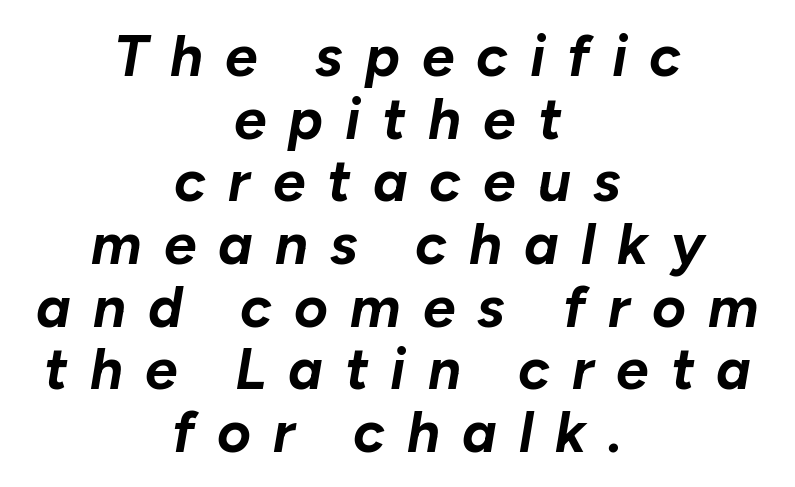
You can tell it's italic because the verticals aren't actually vertical. The rendering positions every line midway between the sides. The letters advance in unequal steps, a hallmark of proportional type. The strokes are fattened all the way to bold. Notice how descenders almost collide with the ascenders below — that's tight leading.
